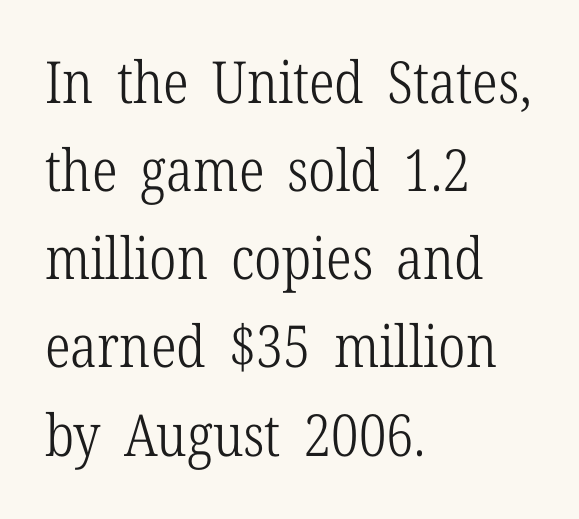
Q: Is the text bold? A: No.
Q: Is the text italic (slanted)? A: No, it is upright.
Q: Is the typeface a serif or a sans-serif typeface? A: Serif.
Q: Is the text underlined? A: No.
Q: How is the paragraph aligned? A: Left-aligned.
Q: Is the spacing between letters normal or unusually wide? A: Normal.
Q: Is the spacing between lines tight, normal or loose? A: Normal.
Q: Width (condensed, normal, or wide)? A: Condensed.
Q: Stroke contrast? A: Low.
Q: x-height? A: Medium.
Q: Monospaced? A: No.
